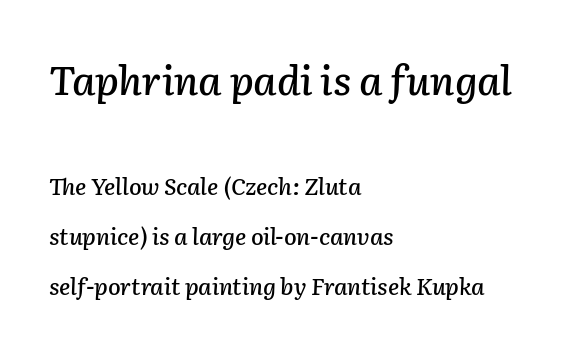
Q: Is the text italic (slanted)? A: Yes, it leans right by about 2 degrees.
Q: Is the text underlined? A: No.
Q: How is the paragraph aligned? A: Left-aligned.
Q: Is the spacing between letters normal or unusually wide? A: Normal.
Q: Is the spacing between lines tight, normal or loose? A: Loose.
Q: Which block of text is set in a larger size, the first (top) or the second (bottom)? A: The first (top) one.
Q: Width (condensed, normal, or wide)? A: Normal.
Q: Stroke contrast? A: Low.
Q: x-height? A: Medium.
Q: Monospaced? A: No.
